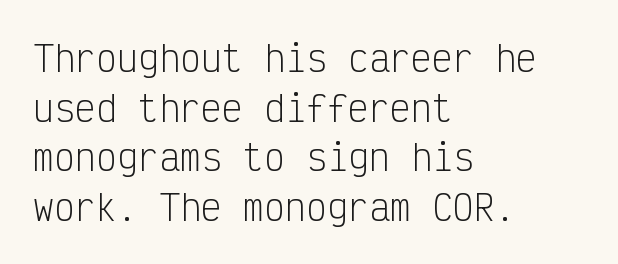
{"serif": "no", "italic": "no", "bold": "no", "weight": "light", "width": "condensed", "stroke_contrast": "low", "x_height": "medium", "monospaced": "yes", "underline": "no", "align": "left", "line_spacing": "normal", "line_spacing_ratio": 1.42, "letter_spacing": "normal", "letter_spacing_em": 0.0, "glyph_px": 35}
